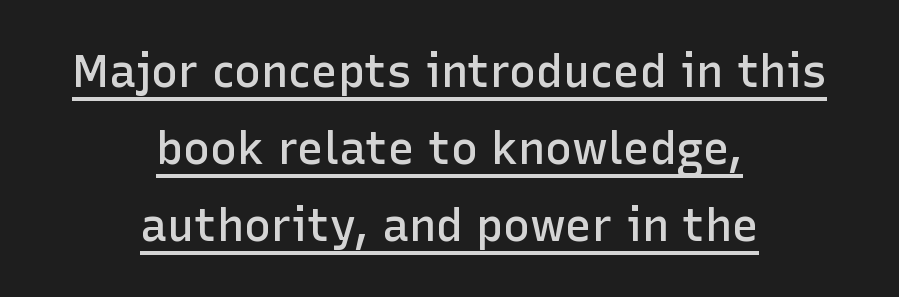
The image shows 45 px semibold sans-serif type, upright; set centered, line spacing 1.71x, normal letter spacing, underlined; low stroke contrast and a medium x-height.
